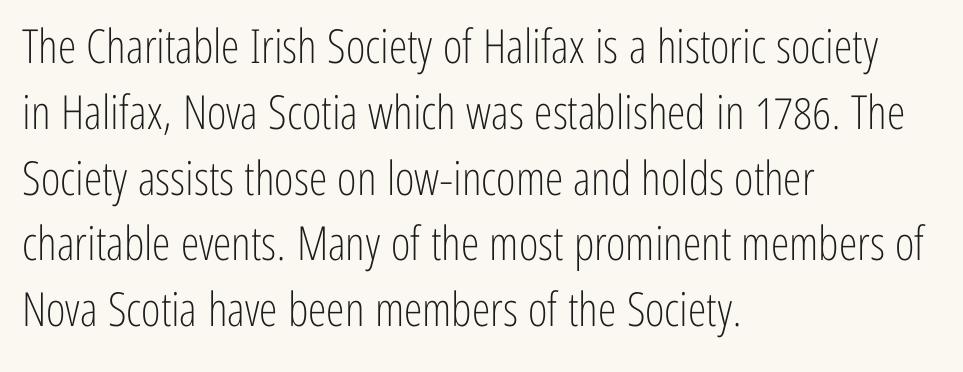
Q: Is the text bold? A: No.
Q: Is the text italic (slanted)? A: No, it is upright.
Q: Is the typeface a serif or a sans-serif typeface? A: Sans-serif.
Q: Is the text underlined? A: No.
Q: How is the paragraph aligned? A: Left-aligned.
Q: Is the spacing between letters normal or unusually wide? A: Normal.
Q: Is the spacing between lines tight, normal or loose? A: Normal.
Q: Width (condensed, normal, or wide)? A: Condensed.
Q: Stroke contrast? A: Low.
Q: x-height? A: Medium.
Q: Monospaced? A: No.
